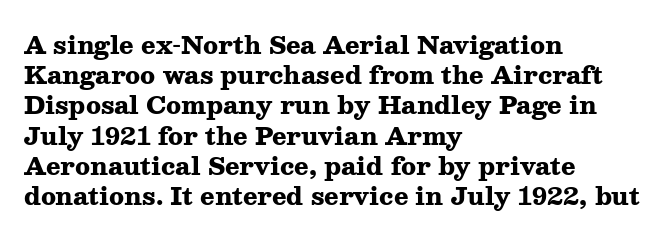
Q: Is the text bold? A: Yes.
Q: Is the text italic (slanted)? A: No, it is upright.
Q: Is the text underlined? A: No.
Q: How is the paragraph aligned? A: Left-aligned.
Q: Is the spacing between letters normal or unusually wide? A: Normal.
Q: Is the spacing between lines tight, normal or loose? A: Normal.
